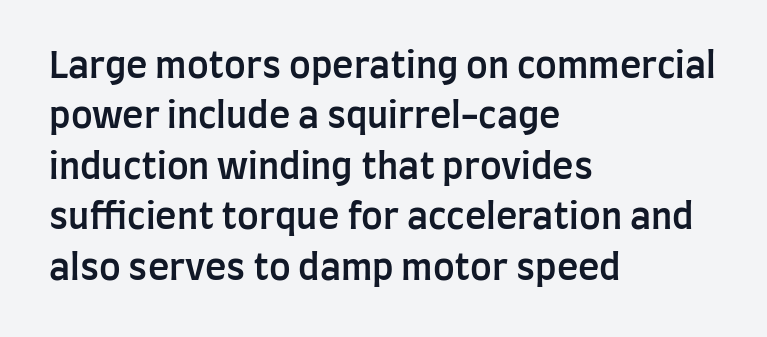
{"serif": "no", "italic": "no", "bold": "semi", "weight": "semibold", "width": "condensed", "stroke_contrast": "low", "x_height": "large", "monospaced": "no", "underline": "no", "align": "left", "line_spacing": "normal", "line_spacing_ratio": 1.4, "letter_spacing": "normal", "letter_spacing_em": 0.0, "glyph_px": 36}
